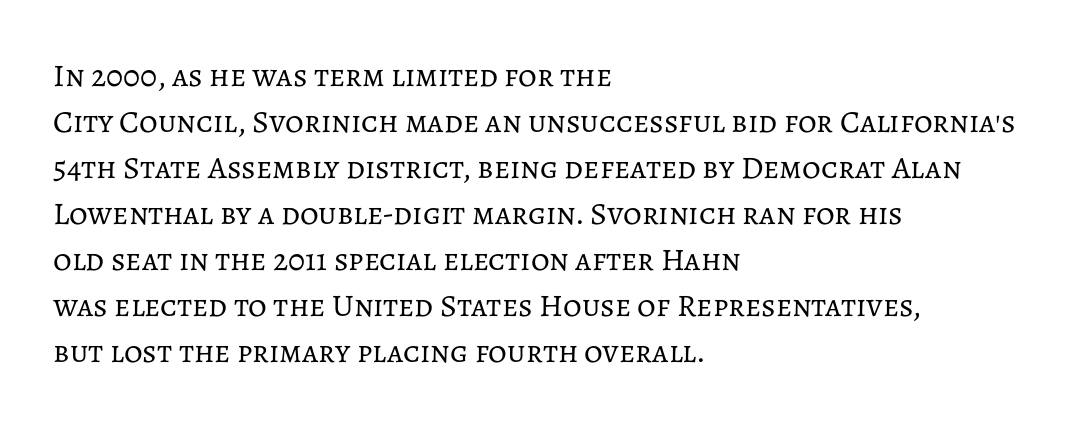
{"italic": "no", "bold": "no", "weight": "regular", "width": "normal", "stroke_contrast": "low", "x_height": "medium", "monospaced": "no", "underline": "no", "align": "left", "line_spacing": "normal", "line_spacing_ratio": 1.44, "letter_spacing": "normal", "letter_spacing_em": 0.0, "glyph_px": 32}
